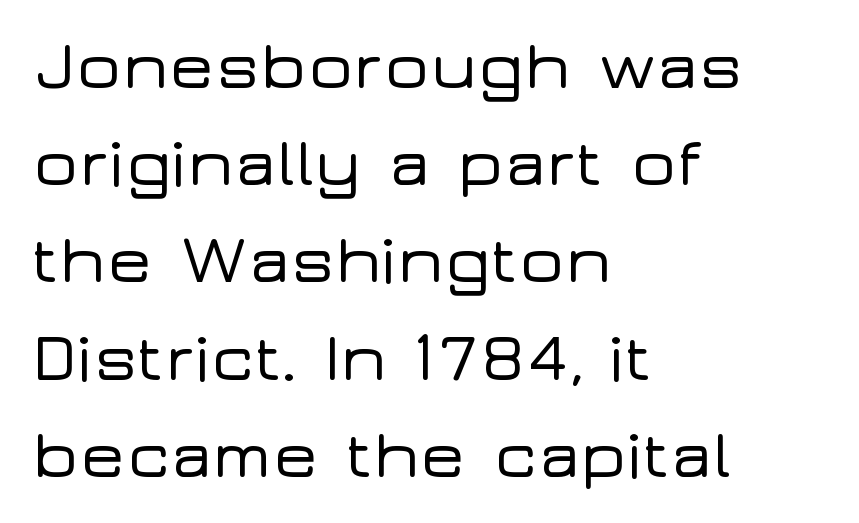
The image shows 68 px wide sans-serif type, upright; set left-aligned, normal line spacing (1.43x), normal letter spacing, not underlined; low stroke contrast and a medium x-height.
